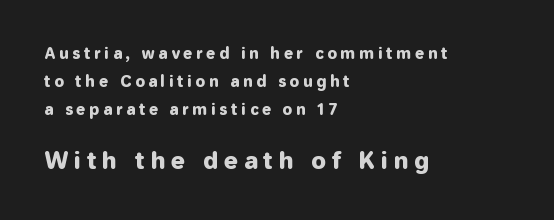
Q: Is the text italic (slanted)? A: No, it is upright.
Q: Is the text underlined? A: No.
Q: How is the paragraph aligned? A: Left-aligned.
Q: Is the spacing between letters normal or unusually wide? A: Unusually wide.
Q: Which block of text is set in a larger size, the first (top) or the second (bottom)? A: The second (bottom) one.
